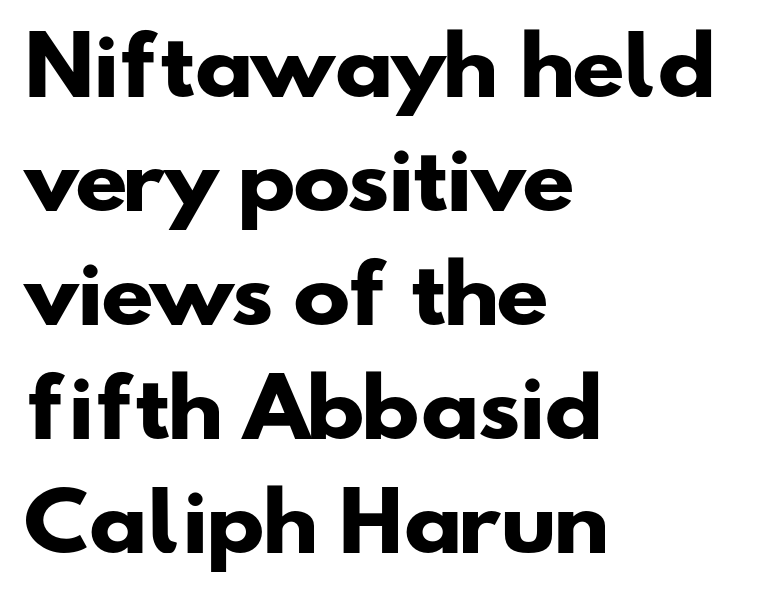
{"serif": "no", "bold": "yes", "weight": "heavy", "width": "wide", "stroke_contrast": "low", "x_height": "small", "monospaced": "no", "underline": "no", "align": "left", "line_spacing": "normal", "line_spacing_ratio": 1.48, "letter_spacing": "normal", "letter_spacing_em": 0.0, "glyph_px": 77}
